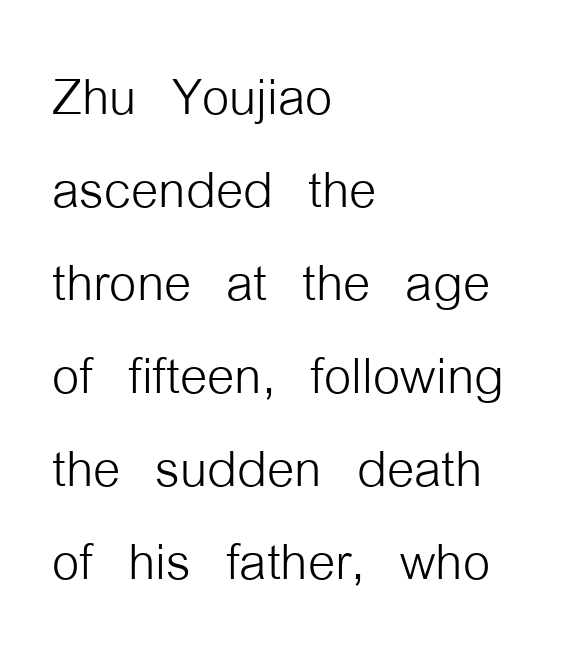
Q: Is the text bold? A: No.
Q: Is the text italic (slanted)? A: No, it is upright.
Q: Is the typeface a serif or a sans-serif typeface? A: Sans-serif.
Q: Is the text underlined? A: No.
Q: How is the paragraph aligned? A: Left-aligned.
Q: Is the spacing between letters normal or unusually wide? A: Normal.
Q: Is the spacing between lines tight, normal or loose? A: Normal.
Q: Width (condensed, normal, or wide)? A: Condensed.
Q: Stroke contrast? A: Low.
Q: x-height? A: Medium.
Q: Monospaced? A: No.
